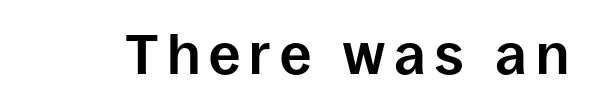
{"serif": "no", "italic": "no", "bold": "yes", "weight": "bold", "width": "normal", "stroke_contrast": "low", "x_height": "large", "monospaced": "no", "underline": "no", "glyph_px": 56}
